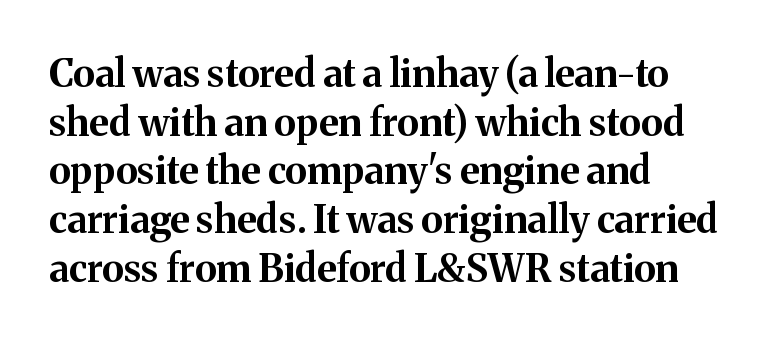
Q: Is the text bold? A: Yes.
Q: Is the text italic (slanted)? A: No, it is upright.
Q: Is the typeface a serif or a sans-serif typeface? A: Serif.
Q: Is the text underlined? A: No.
Q: How is the paragraph aligned? A: Left-aligned.
Q: Is the spacing between letters normal or unusually wide? A: Normal.
Q: Is the spacing between lines tight, normal or loose? A: Normal.
Q: Width (condensed, normal, or wide)? A: Normal.
Q: Stroke contrast? A: Medium.
Q: x-height? A: Medium.
Q: Monospaced? A: No.
